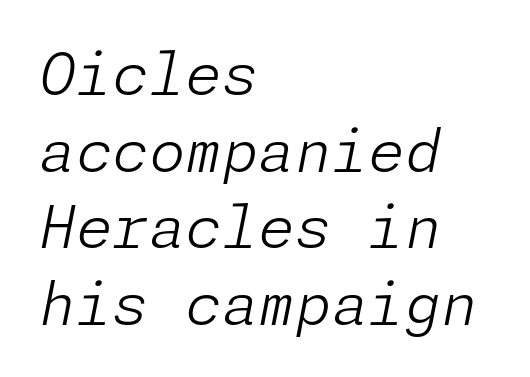
Regular leading. Standard letterfit; no display-style spreading of the glyphs. If you drew a ruler down the left edge, every line would touch it. Looking at the ascenders, they clearly lean. Decoration check: the copy has no underline.
